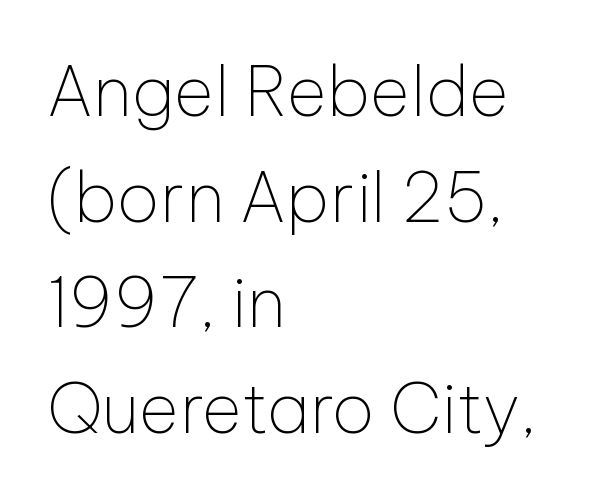
The image shows 69 px thin sans-serif type, upright; set left-aligned, normal line spacing (1.53x), normal letter spacing, not underlined; low stroke contrast and a medium x-height.
